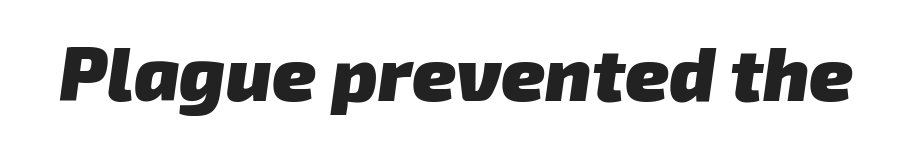
The image shows 75 px heavy sans-serif type; set normal letter spacing, not underlined; low stroke contrast and a medium x-height.
